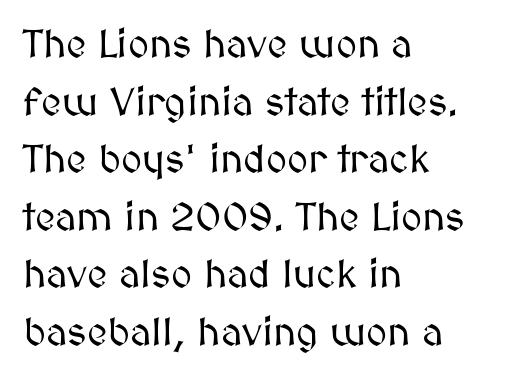
Every row of glyphs begins at an identical x-position on the left. Here the designer chose a conventional face with non-uniform glyph widths. This sample uses plain, unmodified letter spacing. Italic? Not at all — the glyphs are vertical.
